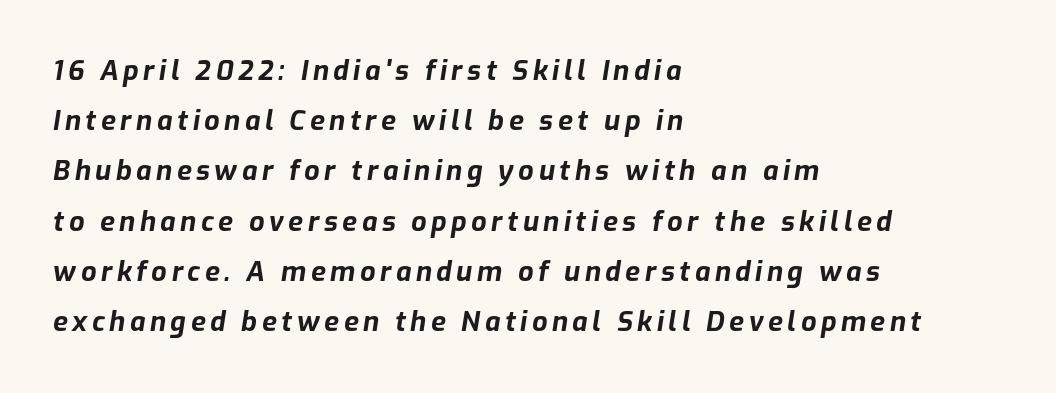
Q: Is the text bold? A: Yes.
Q: Is the text italic (slanted)? A: Yes, it leans right by about 9 degrees.
Q: Is the text underlined? A: No.
Q: How is the paragraph aligned? A: Left-aligned.
